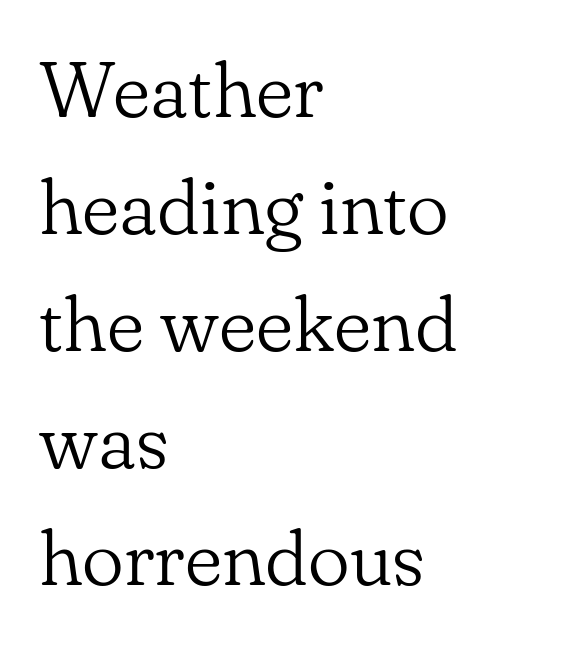
Classification — serif. Notice how the stems are strictly vertical — no italics here. Character widths vary here, with narrow letters taking less room than wide ones. The rendering uses a moderate line-height, typical for paragraphs.
